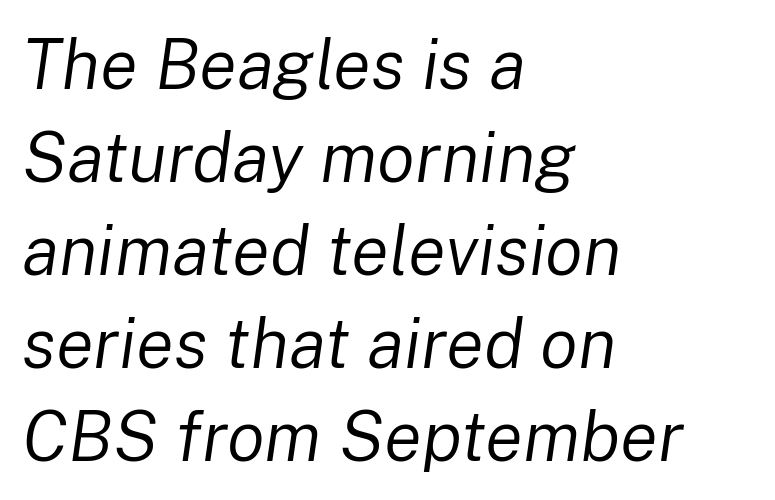
The image shows 70 px regular-weight type, italic (leaning right); set left-aligned, normal line spacing (1.33x), normal letter spacing, not underlined; low stroke contrast and a medium x-height.
